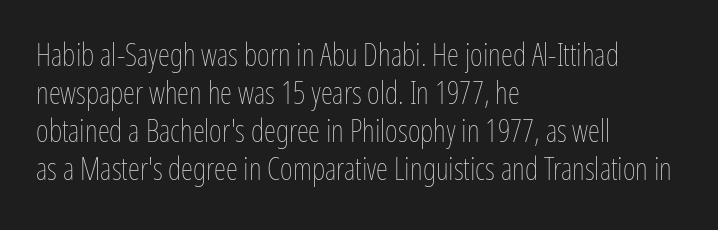
The image shows 31 px thin, condensed type, upright; set left-aligned, line spacing 1.23x, normal letter spacing, not underlined; low stroke contrast and a medium x-height.
